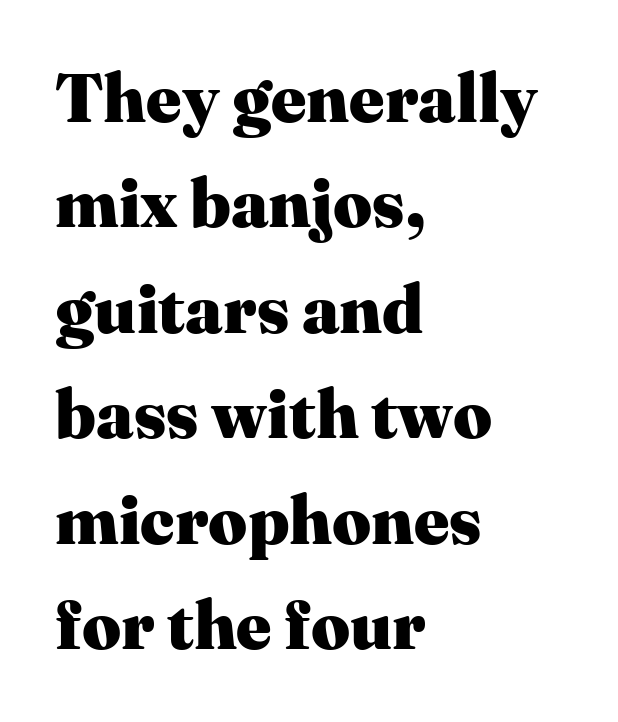
The image shows 68 px heavy serif type, upright; set left-aligned, normal line spacing (1.55x), normal letter spacing, not underlined; medium stroke contrast and a medium x-height.
